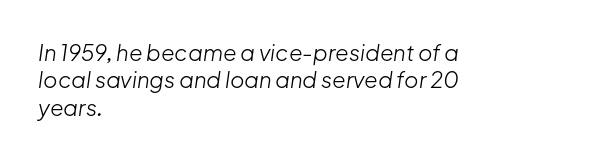
The image shows 22 px text type, italic (leaning right); set left-aligned, line spacing 1.24x, normal letter spacing, not underlined.
